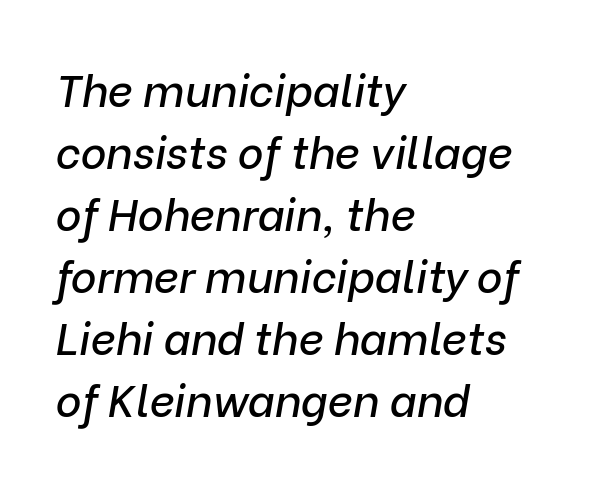
The image shows 44 px text type, italic (leaning right); set left-aligned, normal line spacing (1.41x), normal letter spacing, not underlined; low stroke contrast and a medium x-height.
